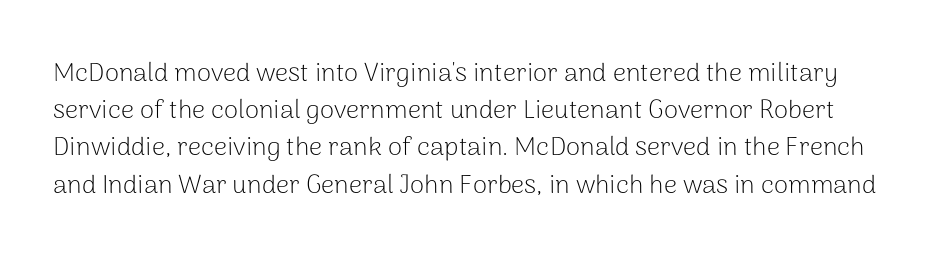
The image shows 26 px text type, upright; set normal line spacing (1.43x), normal letter spacing, not underlined.
